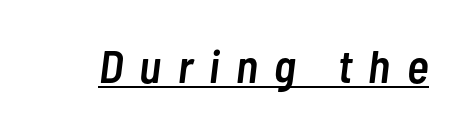
Each line of the rendering has a horizontal stroke beneath the glyphs. Do the characters align in a grid? No, the font is proportional. Stroke thickness is moderately raised; the sample reads as semibold. Posture: slanted. Loose tracking; the words dissolve into strings of separated letters.
